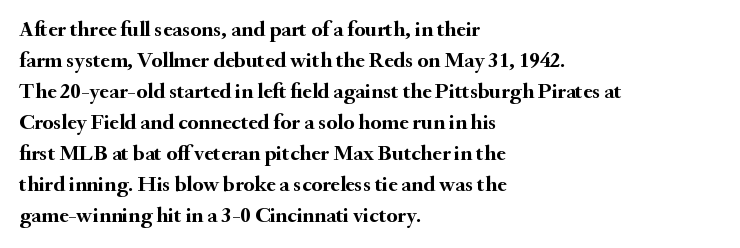
Ordinary non-slanted type is in use. The space between consecutive lines is moderate. The strokes are fattened all the way to bold. No extra tracking has been applied to these lines. Quick note: underline off. The typesetter chose a ragged-right arrangement here.
